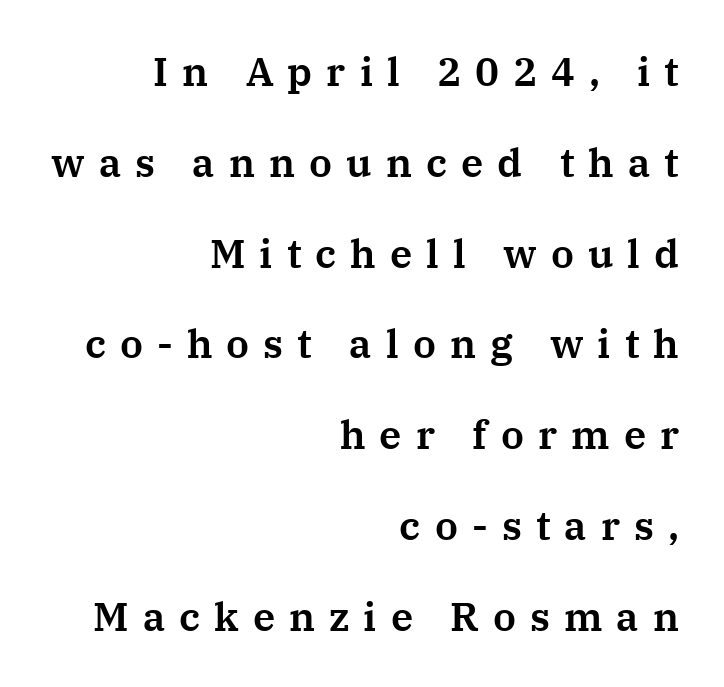
{"serif": "yes", "italic": "no", "width": "normal", "stroke_contrast": "medium", "x_height": "medium", "monospaced": "no", "underline": "no", "align": "right", "line_spacing": "loose", "line_spacing_ratio": 2.27, "letter_spacing": "wide", "letter_spacing_em": 0.35, "glyph_px": 40}
